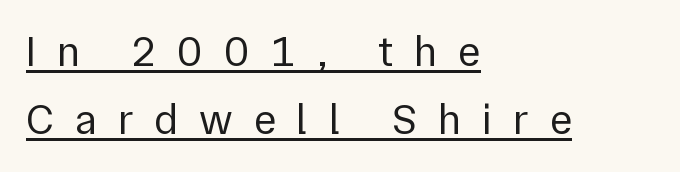
{"serif": "no", "italic": "no", "bold": "no", "weight": "regular", "width": "normal", "x_height": "medium", "monospaced": "no", "underline": "yes", "align": "left", "line_spacing": "normal", "line_spacing_ratio": 1.59, "letter_spacing": "wide", "letter_spacing_em": 0.48, "glyph_px": 43}
